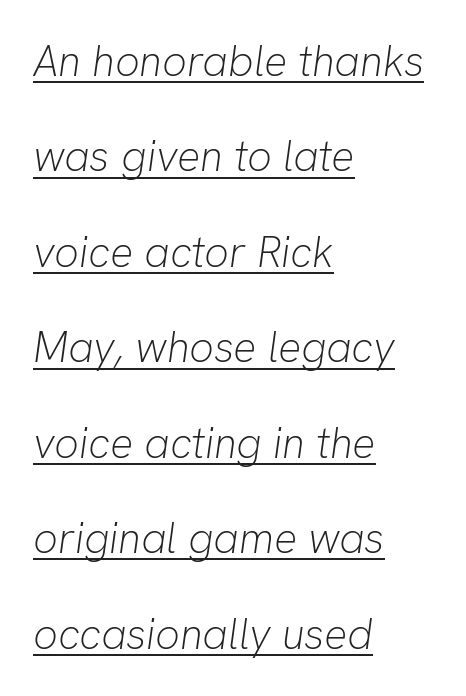
The image shows 43 px light type, italic (leaning right); set left-aligned, loose line spacing (2.22x), normal letter spacing, underlined; low stroke contrast and a medium x-height.
